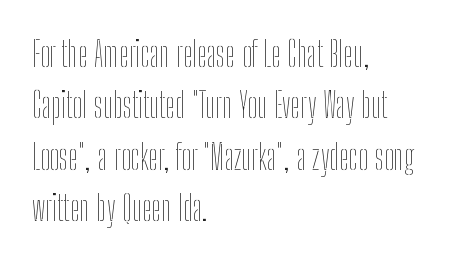
Q: Is the text bold? A: No.
Q: Is the text italic (slanted)? A: No, it is upright.
Q: Is the text underlined? A: No.
Q: How is the paragraph aligned? A: Left-aligned.
Q: Is the spacing between letters normal or unusually wide? A: Normal.
Q: Is the spacing between lines tight, normal or loose? A: Normal.
Q: Width (condensed, normal, or wide)? A: Condensed.
Q: Stroke contrast? A: Low.
Q: x-height? A: Medium.
Q: Monospaced? A: No.
